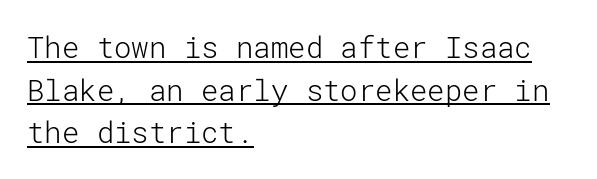
{"serif": "no", "italic": "no", "bold": "no", "weight": "light", "width": "normal", "stroke_contrast": "low", "x_height": "medium", "underline": "yes", "align": "left", "line_spacing": "normal", "line_spacing_ratio": 1.47, "letter_spacing": "normal", "letter_spacing_em": 0.0, "glyph_px": 29}
